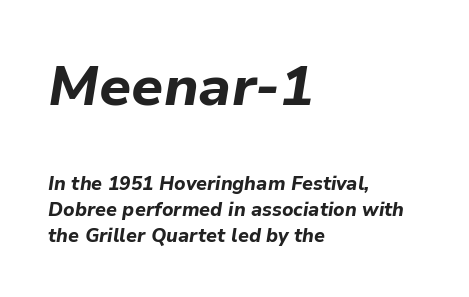
{"italic": "yes", "lean": "right", "slant_degrees": 9, "bold": "yes", "weight": "bold", "width": "normal", "stroke_contrast": "low", "x_height": "medium", "monospaced": "no", "underline": "no", "align": "left", "line_spacing": "normal", "line_spacing_ratio": 1.37, "letter_spacing": "normal", "letter_spacing_em": 0.0, "larger_block": "first", "size_ratio": 2.95, "glyph_px": 56}
